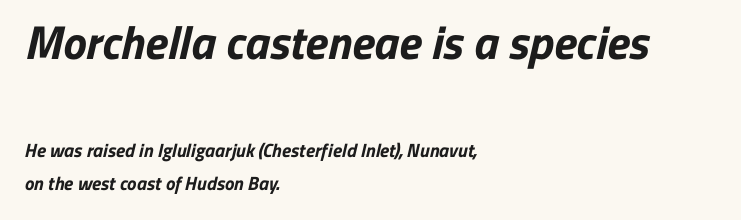
Horizontal alignment here is leftward, the default for most running prose. Grotesque or geometric, the face here clearly has no serifs. The composition opens big and finishes small. The glyphs have the mass of a bold cut. There is no visible air inserted between adjacent glyphs.
